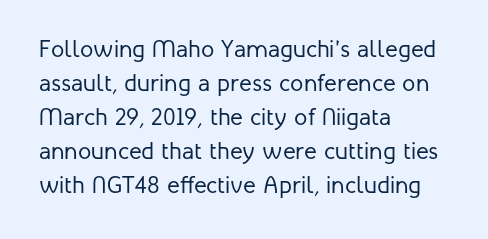
Just letters on the line, the space beneath them empty. The lines sit at an ordinary, default distance from one another. Reading down the block, your eye returns to a fixed left position each line. Think standard paragraph weight, or any step lighter than that.
